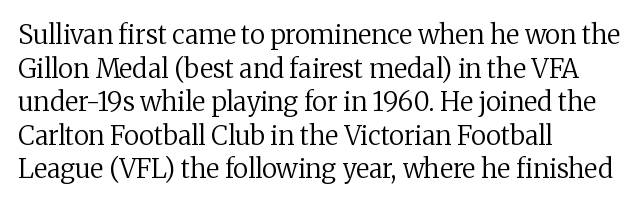
The image shows 26 px text type, upright; set left-aligned, normal line spacing (1.29x), normal letter spacing, not underlined.
